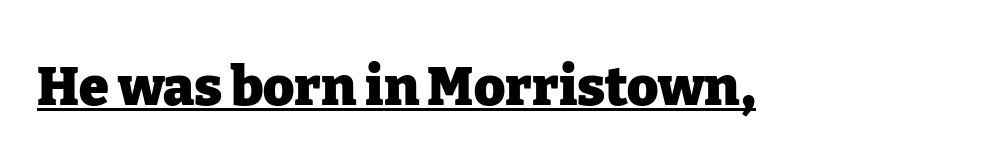
These lines are rendered in a variable-pitch font. This sample uses a serif face. In designer terms, the underline attribute is active on this setting. Its strokes are broad and dark, the hallmark of bold type.
